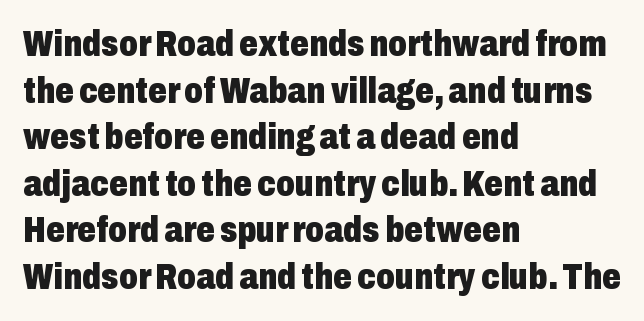
Heft: maximum for text — a bold. Inter-character spacing is left at the font's built-in metrics. Horizontal bands of white between lines are of average thickness. The rendering uses natural spacing where letterforms have individual widths. Nothing sits at the stroke ends, so this counts as sans-serif. The baseline area is clear.
